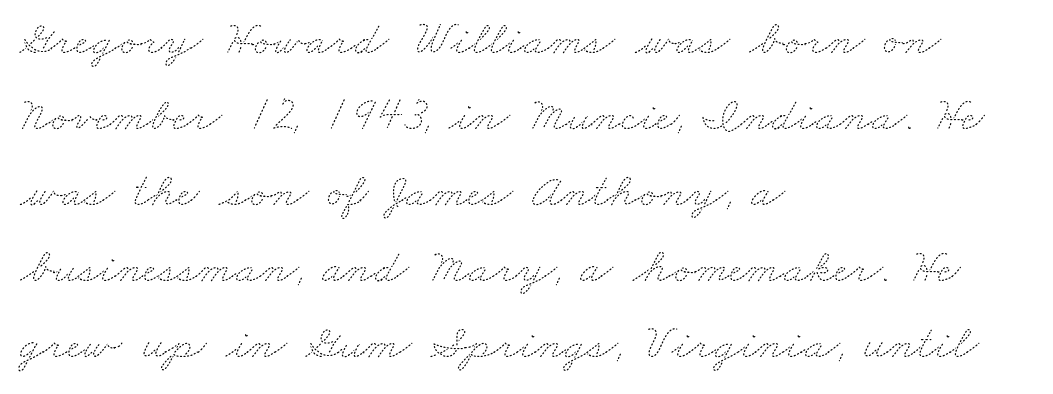
Q: Is the text bold? A: No.
Q: Is the text underlined? A: No.
Q: How is the paragraph aligned? A: Left-aligned.
Q: Is the spacing between letters normal or unusually wide? A: Normal.
Q: Is the spacing between lines tight, normal or loose? A: Normal.
Q: Width (condensed, normal, or wide)? A: Wide.
Q: Stroke contrast? A: Medium.
Q: x-height? A: Small.
Q: Monospaced? A: No.
